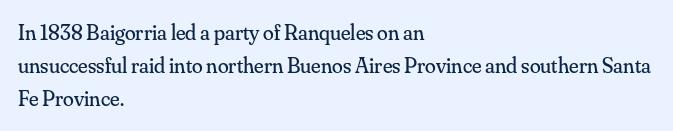
{"italic": "no", "bold": "no", "underline": "no", "align": "left", "line_spacing": "normal", "line_spacing_ratio": 1.51, "letter_spacing": "normal", "letter_spacing_em": 0.0, "glyph_px": 22}
